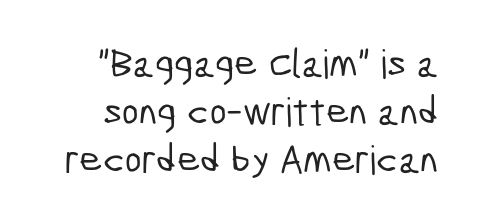
{"serif": "no", "width": "condensed", "stroke_contrast": "low", "x_height": "medium", "monospaced": "no", "underline": "no", "line_spacing_ratio": 1.2, "letter_spacing": "normal", "letter_spacing_em": 0.0, "glyph_px": 40}
